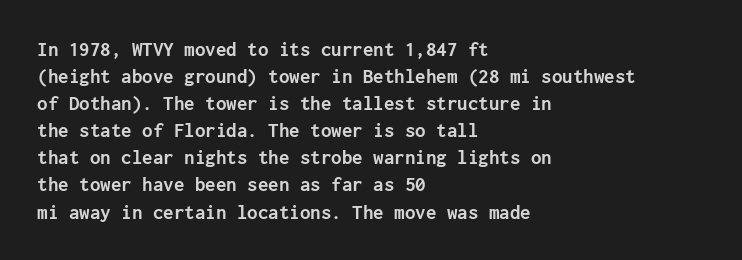
{"italic": "no", "bold": "yes", "underline": "no", "align": "left", "line_spacing": "normal", "line_spacing_ratio": 1.29, "letter_spacing": "normal", "letter_spacing_em": 0.0, "glyph_px": 21}
